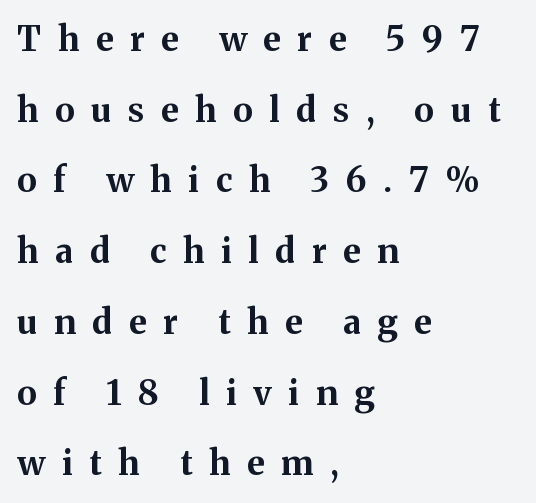
In CSS terms this would be text-align: left. Posture: straight, roman, zero tilt. No word sits above an underline. If you measured baseline to baseline, you'd find a long distance. Is this a fixed-width face? No — the glyphs have proportional, varying widths.
